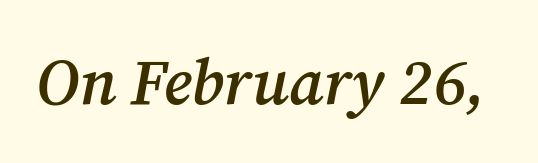
The image shows 64 px semibold serif type, italic (leaning right); set normal letter spacing, not underlined; medium stroke contrast and a medium x-height.
